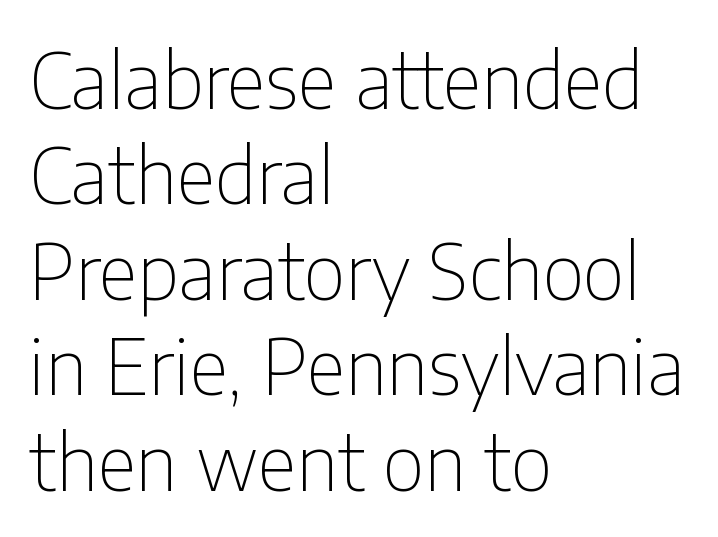
Q: Is the text bold? A: No.
Q: Is the text italic (slanted)? A: No, it is upright.
Q: Is the typeface a serif or a sans-serif typeface? A: Sans-serif.
Q: Is the text underlined? A: No.
Q: How is the paragraph aligned? A: Left-aligned.
Q: Is the spacing between letters normal or unusually wide? A: Normal.
Q: Width (condensed, normal, or wide)? A: Condensed.
Q: Stroke contrast? A: Low.
Q: x-height? A: Medium.
Q: Monospaced? A: No.
